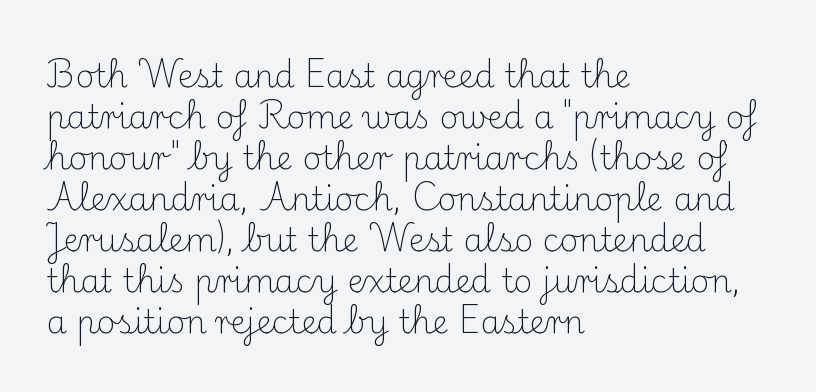
{"serif": "yes", "italic": "no", "bold": "no", "weight": "light", "width": "normal", "stroke_contrast": "medium", "x_height": "small", "monospaced": "no", "underline": "no", "align": "left", "line_spacing": "normal", "line_spacing_ratio": 1.28, "letter_spacing": "normal", "letter_spacing_em": 0.0, "glyph_px": 32}
